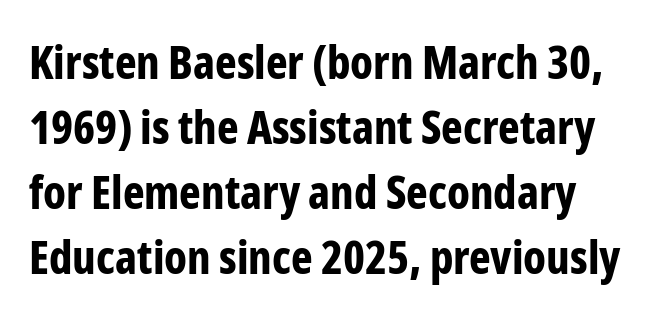
{"serif": "no", "italic": "no", "bold": "yes", "weight": "bold", "width": "condensed", "stroke_contrast": "low", "x_height": "medium", "monospaced": "no", "underline": "no", "align": "left", "line_spacing": "normal", "line_spacing_ratio": 1.41, "letter_spacing": "normal", "letter_spacing_em": 0.0, "glyph_px": 46}
